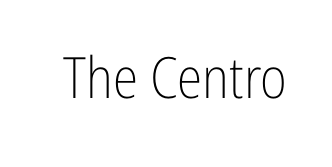
The face used here is proportionally spaced, like ordinary book or web type. Italic? Not at all — the glyphs are vertical. Tracking here is standard; glyphs follow each other at the usual distance. Nope, no serifs anywhere on these letters. The font is comparable to plain body text, perhaps lighter. Type without underlining.
